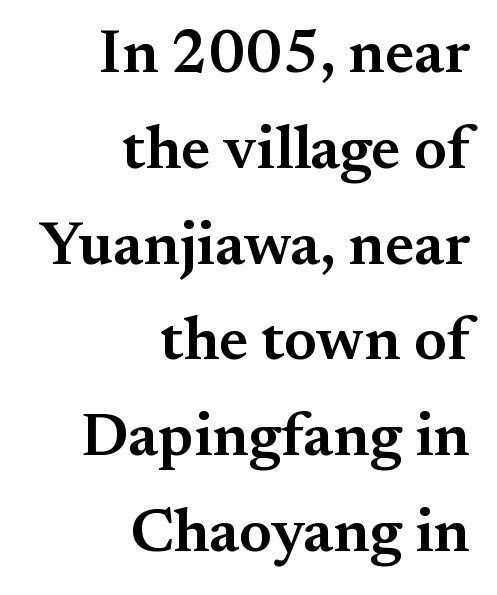
Ascenders rise straight up at ninety degrees. Check under the words: just untouched page. The font is running at a semibold setting, under full bold. The rendering keeps characters at their native spacing.
